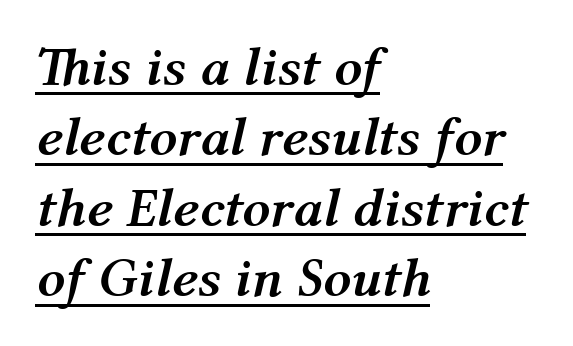
The typography opts for an oblique posture over an upright one. Think of a printed novel: that variable character pitch is what you see here. Has an underline been added? It has. Letter spacing: default. The rendering uses a moderate line-height, typical for paragraphs.
